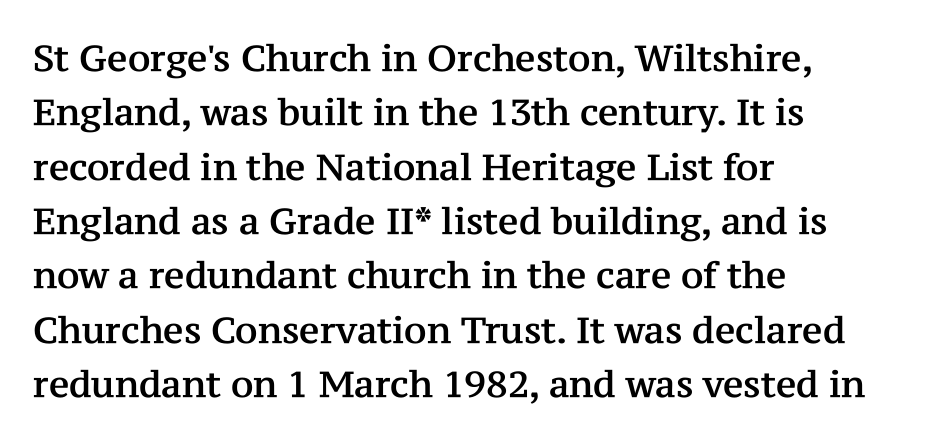
{"serif": "yes", "italic": "no", "width": "normal", "stroke_contrast": "medium", "x_height": "medium", "monospaced": "no", "underline": "no", "align": "left", "line_spacing": "normal", "line_spacing_ratio": 1.51, "letter_spacing": "normal", "letter_spacing_em": 0.0, "glyph_px": 36}
